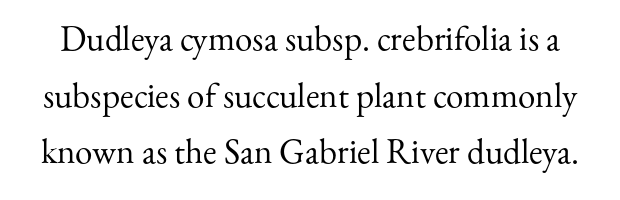
{"serif": "yes", "italic": "no", "bold": "no", "weight": "regular", "width": "normal", "stroke_contrast": "medium", "x_height": "small", "monospaced": "no", "underline": "no", "line_spacing": "normal", "line_spacing_ratio": 1.62, "letter_spacing": "normal", "letter_spacing_em": 0.0, "glyph_px": 35}
